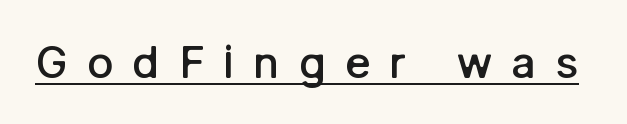
{"serif": "no", "italic": "no", "bold": "semi", "weight": "semibold", "width": "normal", "stroke_contrast": "low", "x_height": "medium", "monospaced": "no", "underline": "yes", "letter_spacing": "wide", "letter_spacing_em": 0.43, "glyph_px": 44}
